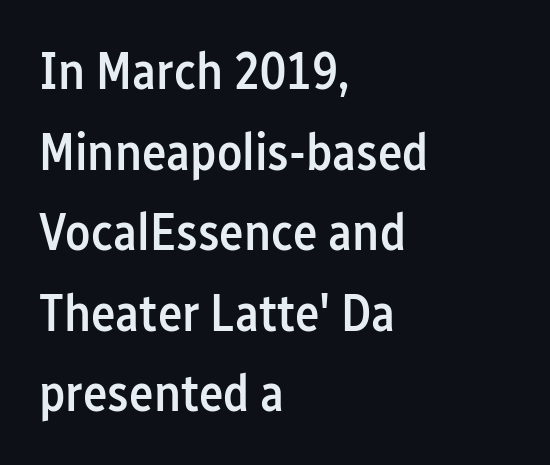
{"serif": "no", "italic": "no", "bold": "semi", "weight": "semibold", "width": "condensed", "stroke_contrast": "low", "x_height": "medium", "monospaced": "no", "underline": "no", "align": "left", "line_spacing": "normal", "line_spacing_ratio": 1.55, "letter_spacing": "normal", "letter_spacing_em": 0.0, "glyph_px": 52}
